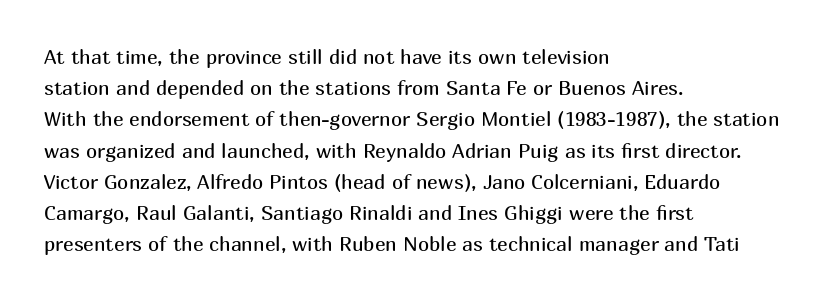
The image shows 20 px text type, upright; set left-aligned, normal line spacing (1.56x), normal letter spacing, not underlined.
